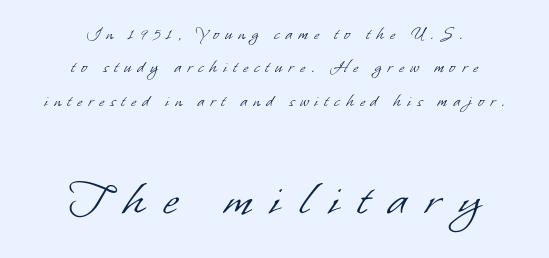
The image shows 53 px light sans-serif type; set centered, line spacing 1.86x, unusually wide letter spacing (+0.35 em), not underlined; the second (bottom) block is 2.94x larger; low stroke contrast and a small x-height.
